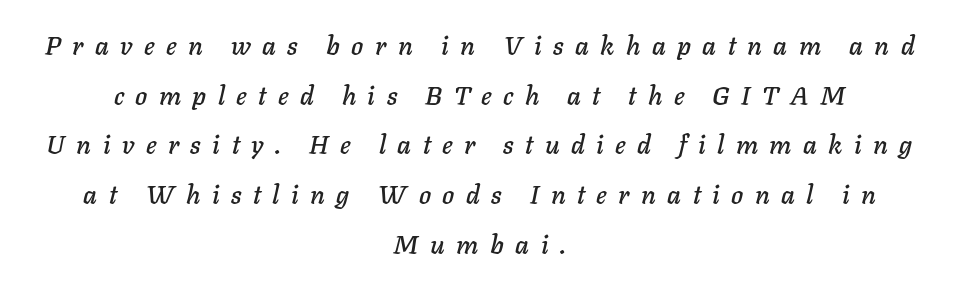
Descender tails drop into unmarked territory. Compared with ordinary roman type, these characters are visibly tilted. The passage is arranged like a title page — every line centered. Interline gaps are noticeably wide in this sample. This rendering widens character spacing well past its baseline value.
